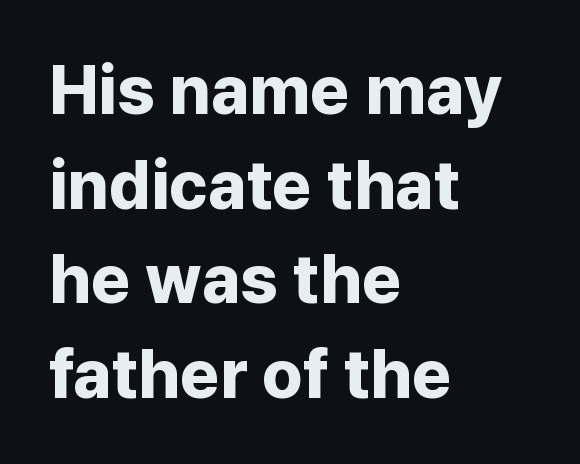
{"serif": "no", "italic": "no", "bold": "yes", "weight": "bold", "width": "normal", "stroke_contrast": "low", "x_height": "medium", "monospaced": "no", "underline": "no", "align": "left", "line_spacing": "normal", "line_spacing_ratio": 1.39, "letter_spacing": "normal", "letter_spacing_em": 0.0, "glyph_px": 68}
